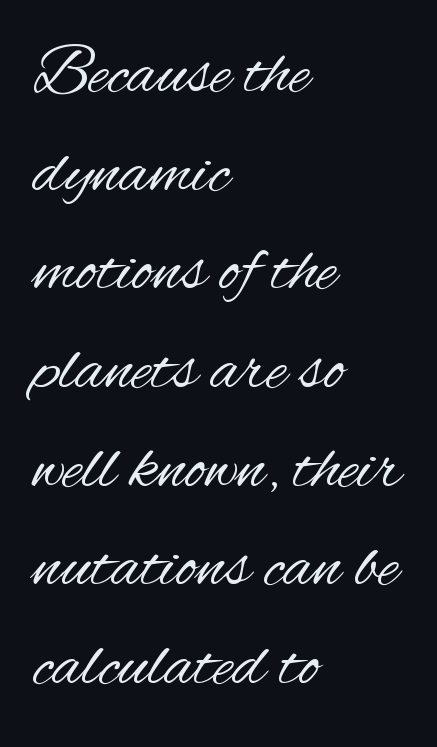
Q: Is the text bold? A: No.
Q: Is the text italic (slanted)? A: Yes.
Q: Is the typeface a serif or a sans-serif typeface? A: Sans-serif.
Q: Is the text underlined? A: No.
Q: How is the paragraph aligned? A: Left-aligned.
Q: Is the spacing between letters normal or unusually wide? A: Normal.
Q: Is the spacing between lines tight, normal or loose? A: Normal.
Q: Width (condensed, normal, or wide)? A: Condensed.
Q: Stroke contrast? A: Medium.
Q: x-height? A: Small.
Q: Monospaced? A: No.
